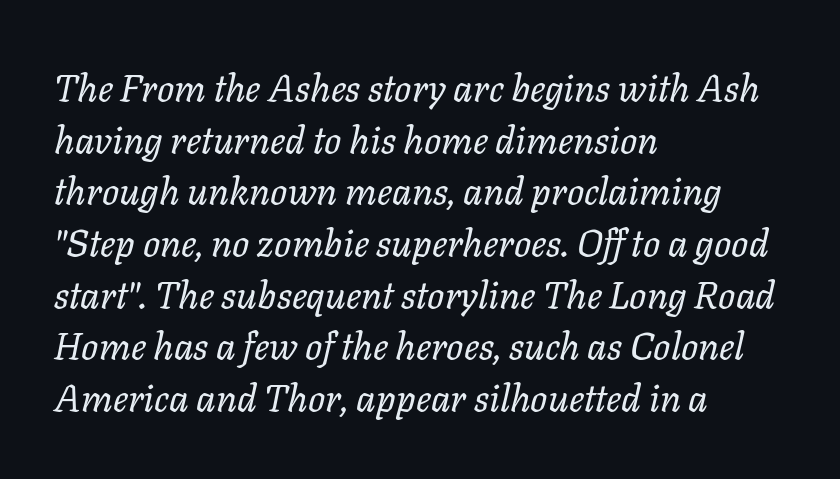
A classic flush-left, rag-right setting is used for this passage. You can tell it's italic because the verticals aren't actually vertical. Decoration check: the copy has no underline. Here the designer chose a conventional face with non-uniform glyph widths. You could call the tracking neutral — neither tight nor loose.
